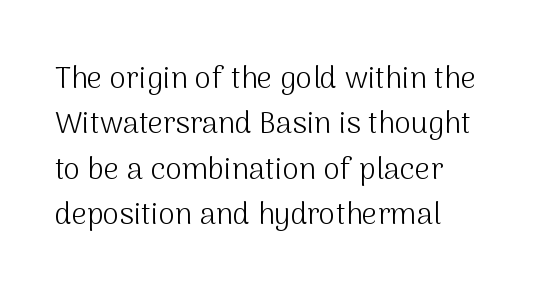
Q: Is the text bold? A: No.
Q: Is the text italic (slanted)? A: No, it is upright.
Q: Is the typeface a serif or a sans-serif typeface? A: Sans-serif.
Q: Is the text underlined? A: No.
Q: How is the paragraph aligned? A: Left-aligned.
Q: Is the spacing between letters normal or unusually wide? A: Normal.
Q: Is the spacing between lines tight, normal or loose? A: Normal.
Q: Width (condensed, normal, or wide)? A: Normal.
Q: Stroke contrast? A: Medium.
Q: x-height? A: Medium.
Q: Monospaced? A: No.
